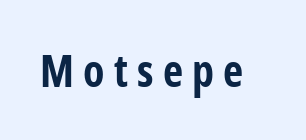
Q: Is the text bold? A: Yes.
Q: Is the text italic (slanted)? A: No, it is upright.
Q: Is the typeface a serif or a sans-serif typeface? A: Sans-serif.
Q: Is the text underlined? A: No.
Q: Is the spacing between letters normal or unusually wide? A: Unusually wide.
Q: Width (condensed, normal, or wide)? A: Condensed.
Q: Stroke contrast? A: Low.
Q: x-height? A: Medium.
Q: Monospaced? A: No.
